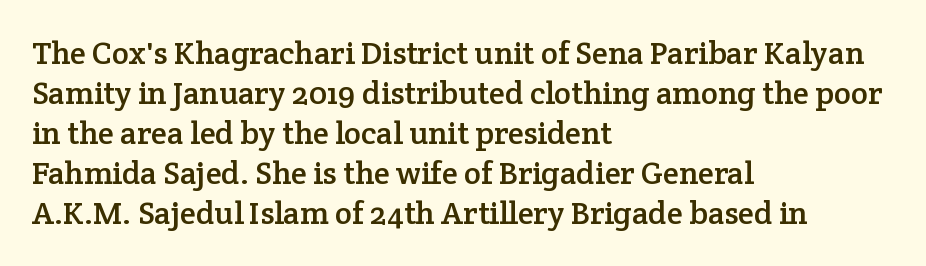
The image shows 32 px serif type, upright; set left-aligned, normal line spacing (1.25x), normal letter spacing, not underlined; low stroke contrast and a medium x-height.
